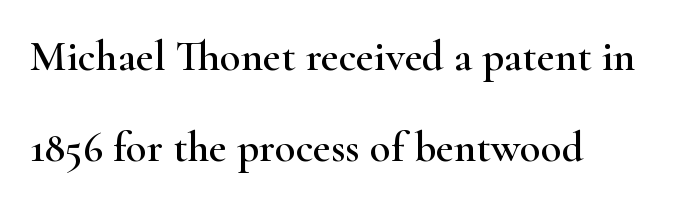
{"serif": "yes", "italic": "no", "width": "wide", "stroke_contrast": "high", "x_height": "small", "monospaced": "no", "underline": "no", "align": "left", "line_spacing": "loose", "line_spacing_ratio": 2.11, "letter_spacing": "normal", "letter_spacing_em": 0.0, "glyph_px": 43}
